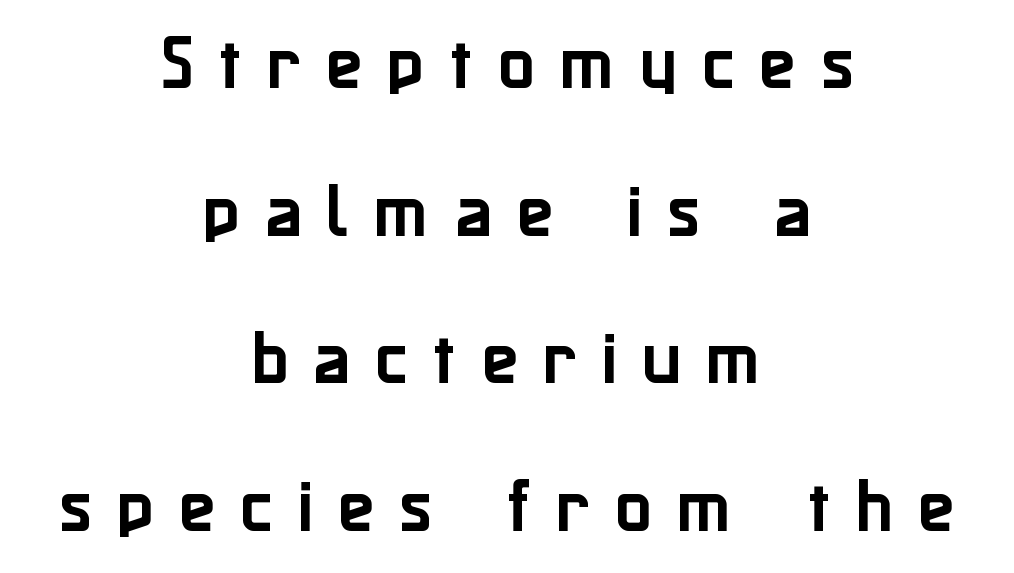
The image shows 61 px sans-serif type, upright; set centered, loose line spacing (2.42x), unusually wide letter spacing (+0.4 em), not underlined; low stroke contrast and a medium x-height.
